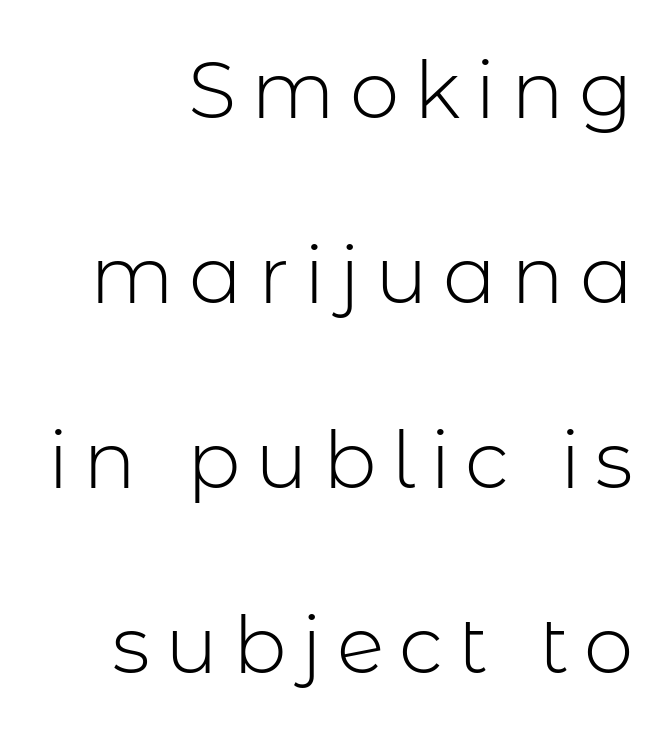
Characters remain perfectly vertical along every line. Horizontal bands of white between lines are thick stripes. All the whitespace from short lines collects on the left. These lines are rendered in a variable-pitch font. Think standard paragraph weight, or any step lighter than that. Underline: absent.
